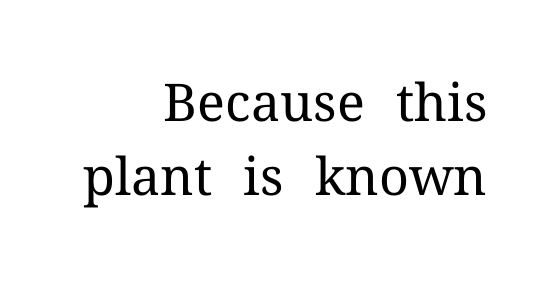
The image shows 52 px regular-weight serif type, upright; set right-aligned, normal line spacing (1.43x), normal letter spacing, not underlined; medium stroke contrast and a medium x-height.
